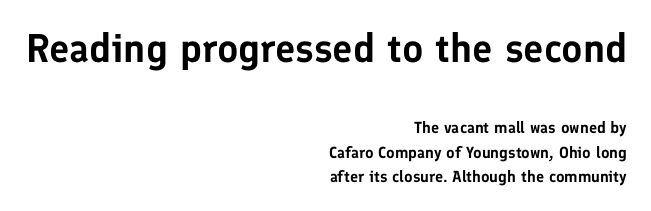
The image shows 40 px sans-serif type, upright; set right-aligned, normal line spacing (1.53x), normal letter spacing, not underlined; the first (top) block is 2.5x larger; low stroke contrast and a medium x-height.
